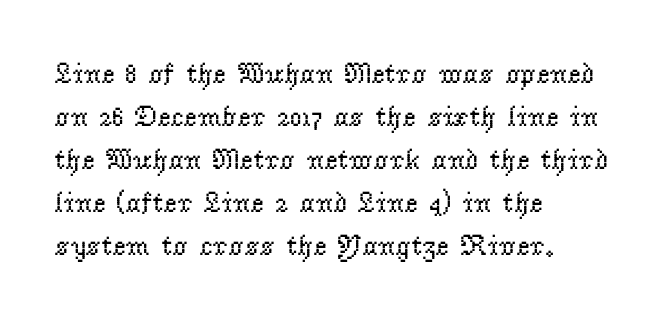
Varying glyph widths throughout — classic text-font behaviour. Ordinary non-slanted type is in use. Casual observation: everything's shoved over to the left. No extra ink here — the face is not bold.
